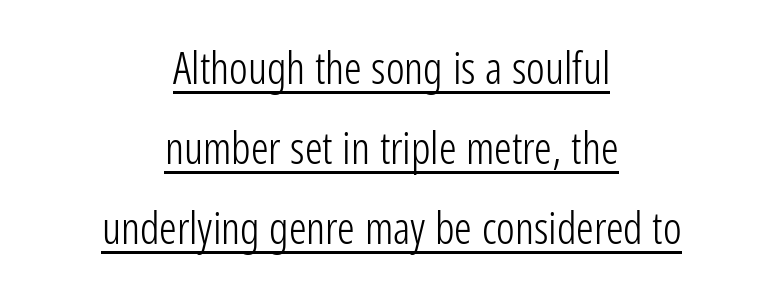
Q: Is the text bold? A: No.
Q: Is the text italic (slanted)? A: No, it is upright.
Q: Is the typeface a serif or a sans-serif typeface? A: Sans-serif.
Q: Is the text underlined? A: Yes.
Q: How is the paragraph aligned? A: Centered.
Q: Is the spacing between letters normal or unusually wide? A: Normal.
Q: Width (condensed, normal, or wide)? A: Condensed.
Q: Stroke contrast? A: Low.
Q: x-height? A: Medium.
Q: Monospaced? A: No.
